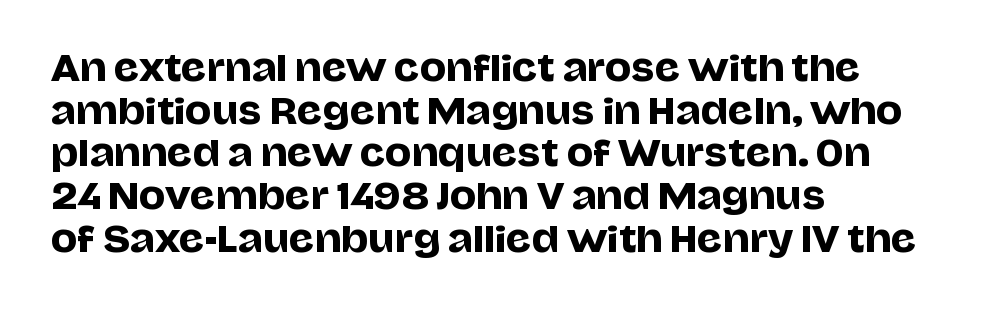
{"serif": "no", "italic": "no", "width": "normal", "stroke_contrast": "low", "x_height": "large", "monospaced": "no", "underline": "no", "align": "left", "line_spacing_ratio": 1.22, "letter_spacing": "normal", "letter_spacing_em": 0.0, "glyph_px": 35}
